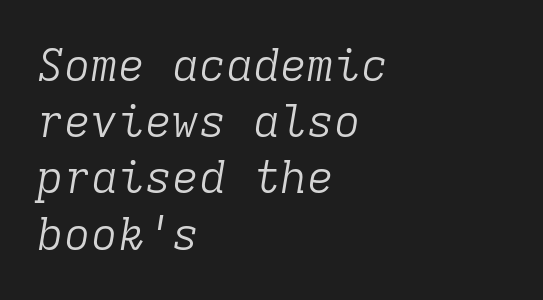
Font category for this specimen: serif. The letters march in equal steps, a hallmark of fixed-pitch type. Does the copy run flush right? No — it runs flush left. There's an unmistakable incline to the writing here.
